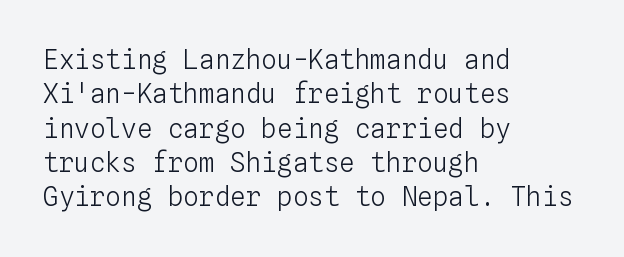
The image shows 26 px text type, upright; set left-aligned, normal line spacing (1.32x), normal letter spacing, not underlined.
